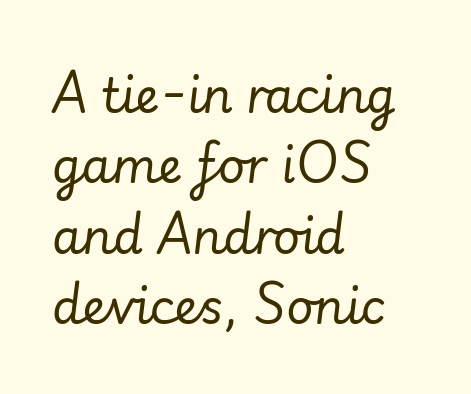
{"italic": "yes", "lean": "right", "slant_degrees": 7, "bold": "no", "weight": "regular", "width": "normal", "stroke_contrast": "low", "x_height": "small", "monospaced": "no", "underline": "no", "align": "left", "line_spacing": "normal", "line_spacing_ratio": 1.5, "letter_spacing": "normal", "letter_spacing_em": 0.0, "glyph_px": 47}
